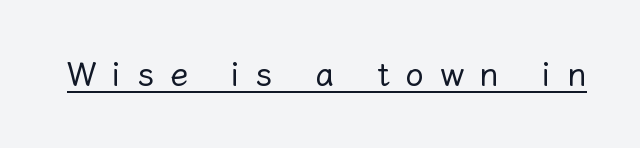
{"italic": "no", "bold": "no", "weight": "regular", "width": "normal", "stroke_contrast": "low", "x_height": "medium", "monospaced": "no", "underline": "yes", "letter_spacing": "wide", "letter_spacing_em": 0.48, "glyph_px": 33}
